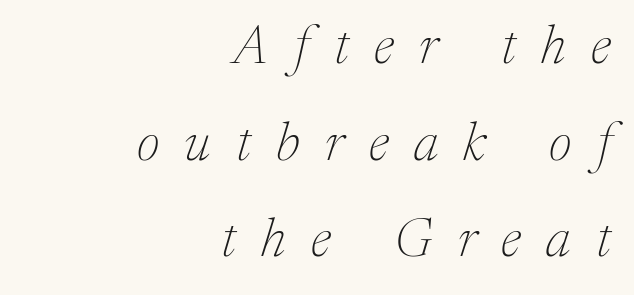
Each letter keeps its own natural width here, so spacing adapts to shape. Does extra space separate the letters? Yes, quite a lot of it. Nothing heavy about these letters — not bold at all. The gap between lines stays unmarked. Every row of glyphs terminates at an identical x-position on the right.
